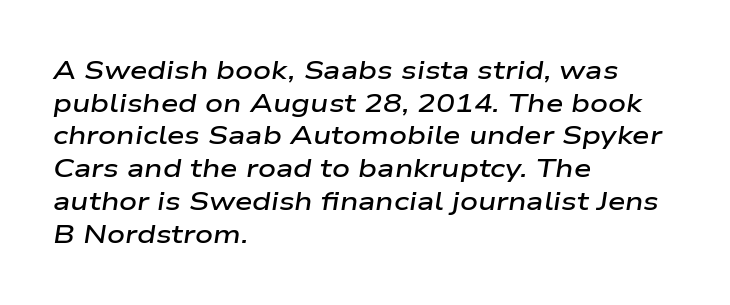
The image shows 25 px text type, italic (leaning right); set left-aligned, normal line spacing (1.31x), normal letter spacing, not underlined.
